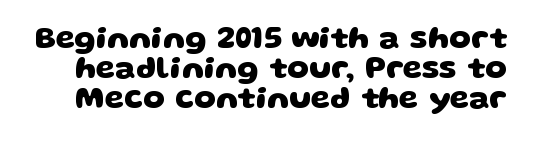
The image shows 31 px heavy, wide sans-serif type; set tight line spacing (0.97x), normal letter spacing, not underlined; low stroke contrast and a large x-height.
